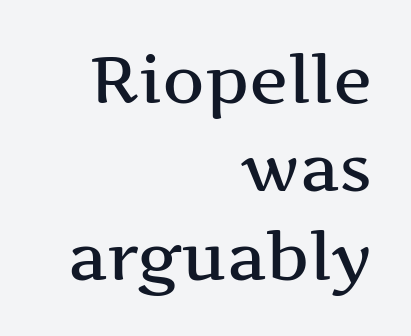
The lettering holds an erect, upright posture throughout. Leading matches the norm, producing a regular column. Note: serifs present on the glyphs. Caption: multi-line text, flush right, ragged left. Only glyphs here, with clear space below each row. Short note: letters normally spaced.
